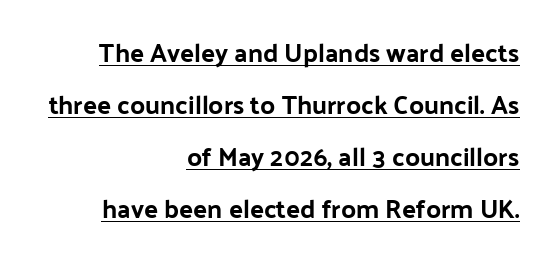
Q: Is the text bold? A: Yes.
Q: Is the text italic (slanted)? A: No, it is upright.
Q: Is the text underlined? A: Yes.
Q: How is the paragraph aligned? A: Right-aligned.
Q: Is the spacing between letters normal or unusually wide? A: Normal.
Q: Is the spacing between lines tight, normal or loose? A: Loose.
